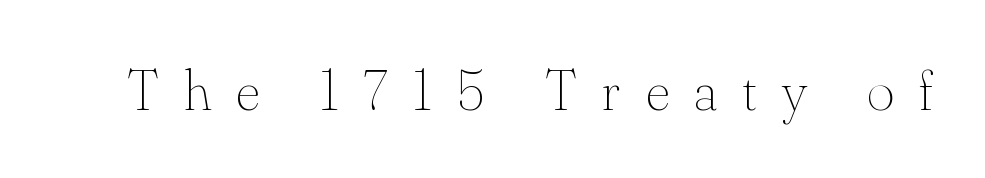
Q: Is the text bold? A: No.
Q: Is the text italic (slanted)? A: No, it is upright.
Q: Is the text underlined? A: No.
Q: Is the spacing between letters normal or unusually wide? A: Unusually wide.
Q: Width (condensed, normal, or wide)? A: Normal.
Q: Stroke contrast? A: Medium.
Q: x-height? A: Small.
Q: Monospaced? A: No.
